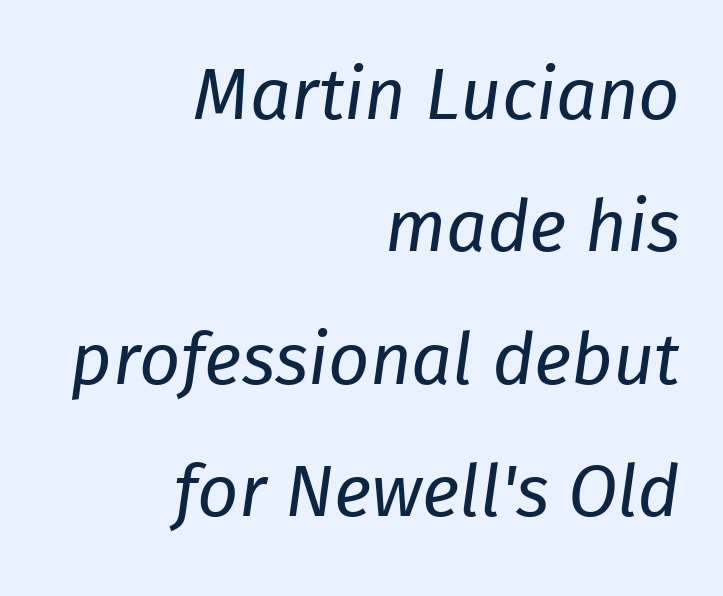
{"italic": "yes", "lean": "right", "slant_degrees": 8, "bold": "no", "weight": "regular", "width": "normal", "stroke_contrast": "low", "x_height": "medium", "monospaced": "no", "underline": "no", "align": "right", "line_spacing_ratio": 1.84, "letter_spacing": "normal", "letter_spacing_em": 0.0, "glyph_px": 72}
